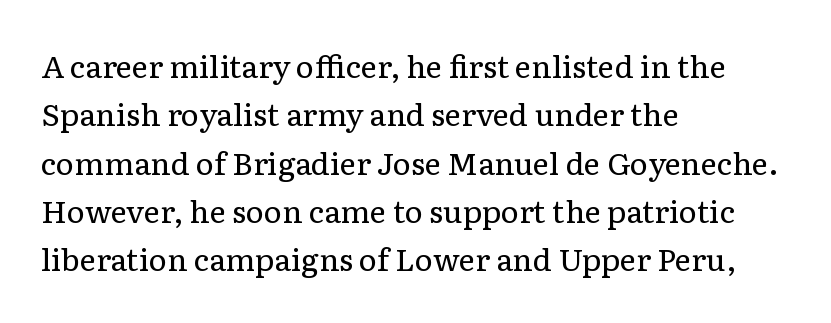
The image shows 31 px regular-weight serif type, upright; set left-aligned, normal line spacing (1.56x), normal letter spacing, not underlined; low stroke contrast and a medium x-height.
